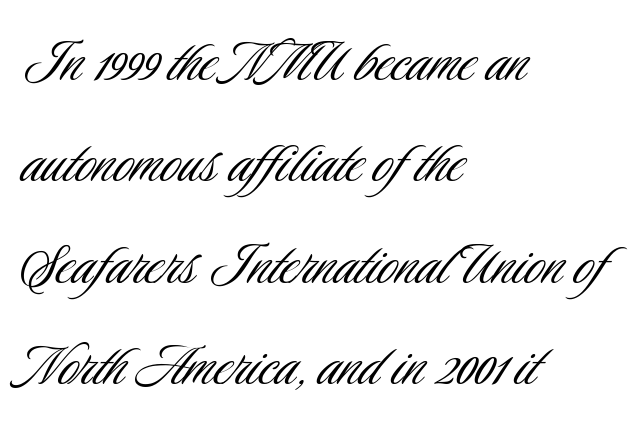
Q: Is the text bold? A: No.
Q: Is the text italic (slanted)? A: Yes.
Q: Is the typeface a serif or a sans-serif typeface? A: Sans-serif.
Q: Is the text underlined? A: No.
Q: How is the paragraph aligned? A: Left-aligned.
Q: Is the spacing between letters normal or unusually wide? A: Normal.
Q: Is the spacing between lines tight, normal or loose? A: Normal.
Q: Width (condensed, normal, or wide)? A: Condensed.
Q: Stroke contrast? A: Low.
Q: x-height? A: Small.
Q: Monospaced? A: No.
